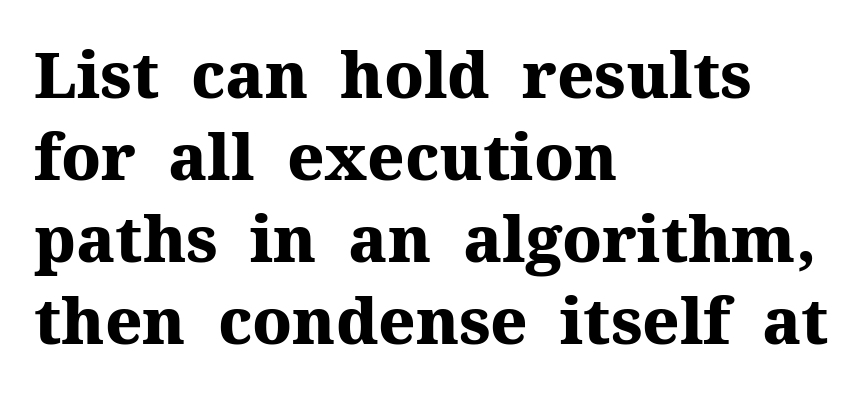
{"serif": "yes", "italic": "no", "bold": "yes", "weight": "heavy", "width": "normal", "stroke_contrast": "medium", "x_height": "medium", "monospaced": "no", "underline": "no", "align": "left", "line_spacing": "normal", "line_spacing_ratio": 1.28, "letter_spacing": "normal", "letter_spacing_em": 0.0, "glyph_px": 64}
